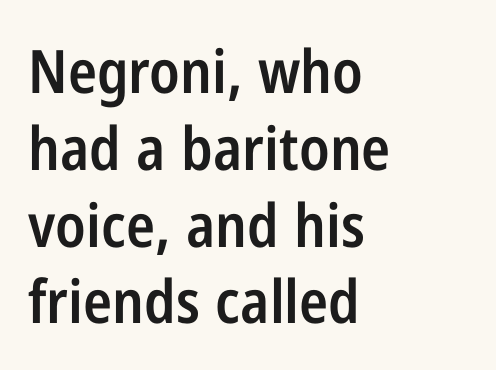
The image shows 60 px semibold, condensed sans-serif type, upright; set left-aligned, normal line spacing (1.28x), normal letter spacing, not underlined; low stroke contrast and a medium x-height.
